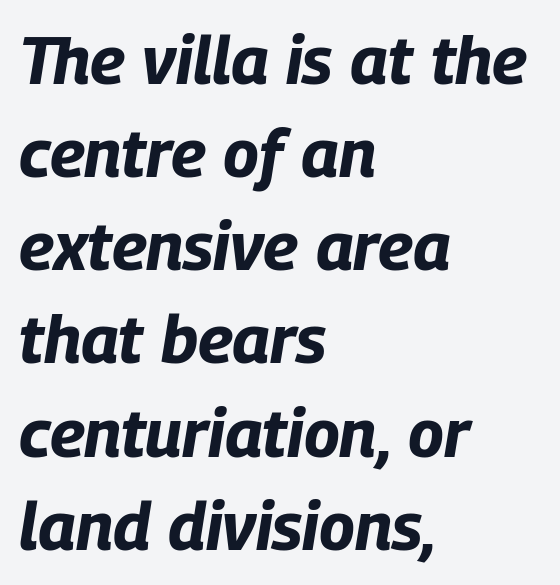
The image shows 67 px bold, condensed type, italic (leaning right); set left-aligned, normal line spacing (1.39x), normal letter spacing, not underlined; low stroke contrast and a large x-height.
